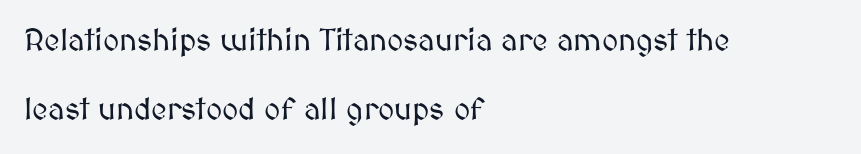
The image shows 31 px text type, upright; set left-aligned, loose line spacing (2.24x), normal letter spacing, not underlined; medium stroke contrast and a medium x-height.
